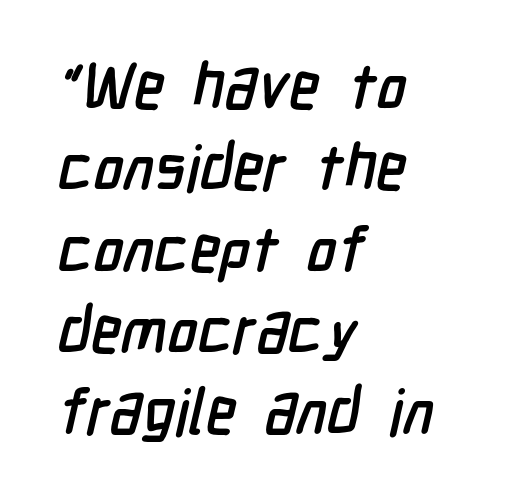
{"serif": "no", "width": "condensed", "stroke_contrast": "low", "x_height": "medium", "monospaced": "no", "underline": "no", "align": "left", "line_spacing": "normal", "line_spacing_ratio": 1.29, "letter_spacing": "normal", "letter_spacing_em": 0.0, "glyph_px": 63}
